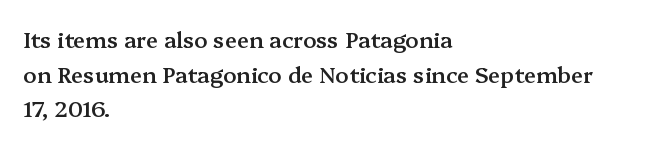
{"italic": "no", "bold": "semi", "underline": "no", "align": "left", "line_spacing": "normal", "line_spacing_ratio": 1.57, "letter_spacing": "normal", "letter_spacing_em": 0.0, "glyph_px": 22}
